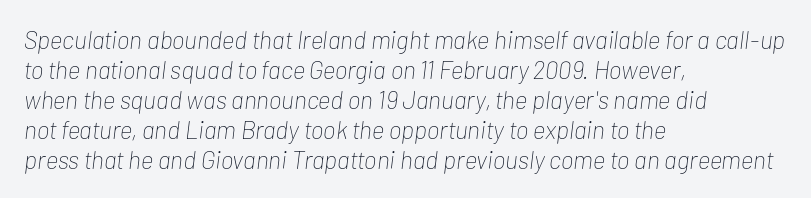
The image shows 25 px text type, italic (leaning right); set left-aligned, line spacing 1.2x, normal letter spacing, not underlined.
